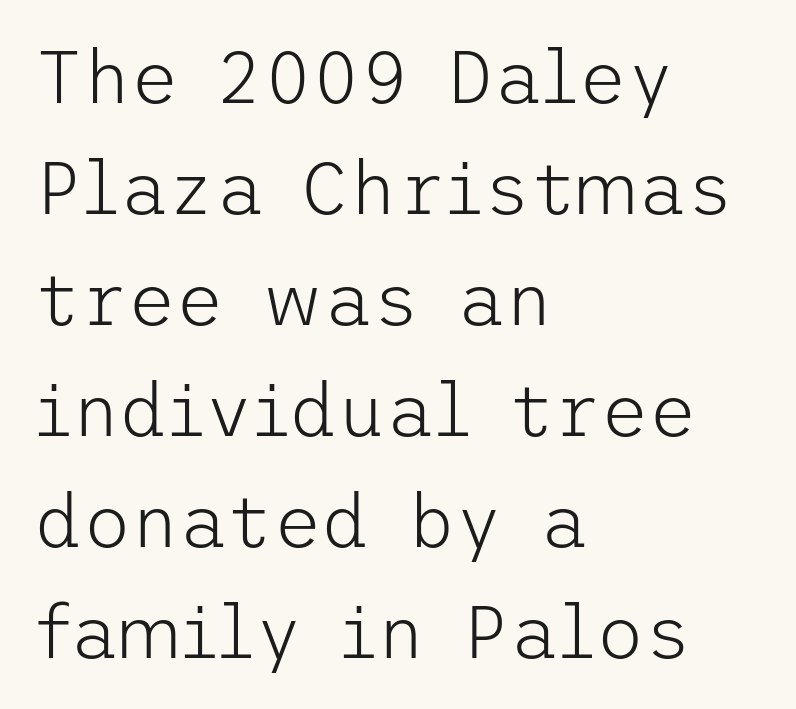
The image shows 74 px light sans-serif type, upright; set left-aligned, normal line spacing (1.5x), normal letter spacing, not underlined; low stroke contrast and a medium x-height.
